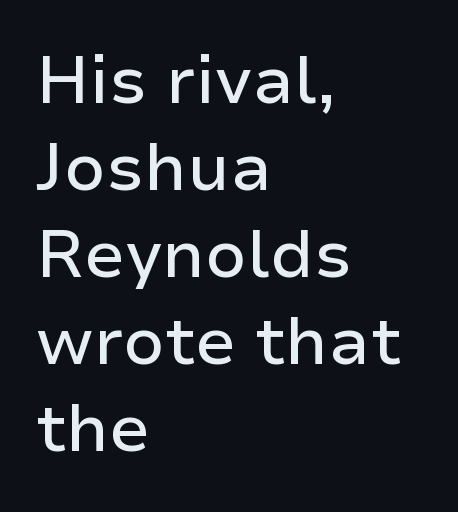
Inter-character spacing is left at the font's built-in metrics. The rendering uses a moderate line-height, typical for paragraphs. Descenders hang freely into open space. Think of a printed novel: that variable character pitch is what you see here. Teacher's note: observe the even left margin — that is flush-left alignment.
